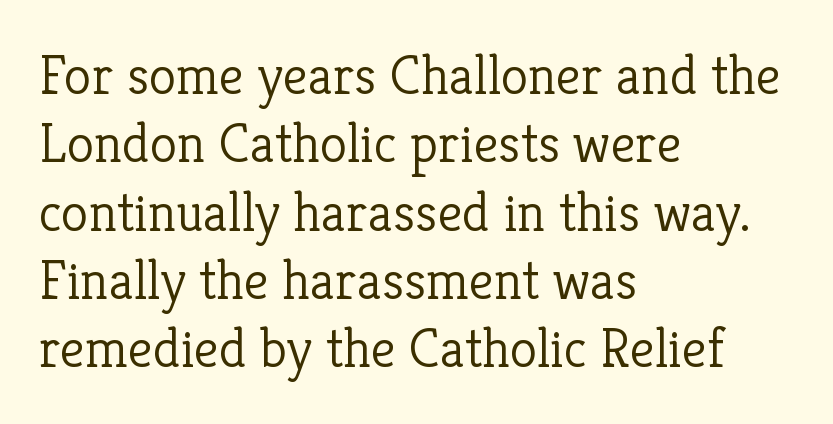
The letterforms sit shoulder to shoulder at normal distance. One-word summary of the alignment: left. The letters stand straight up with perfectly vertical stems. The letters advance in unequal steps, a hallmark of proportional type.
